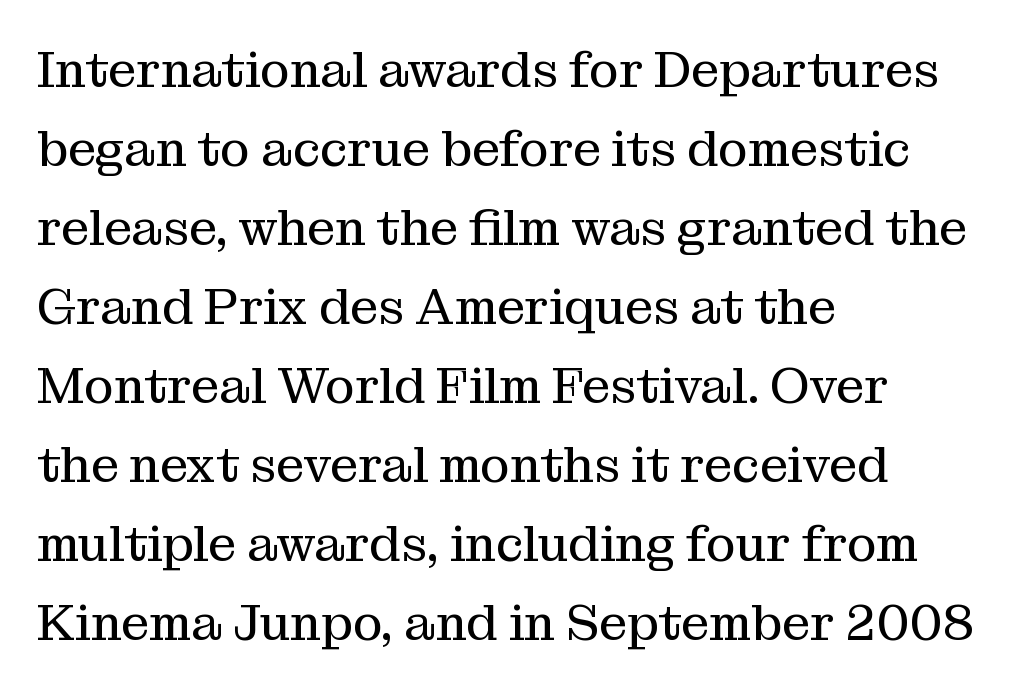
The image shows 50 px regular-weight serif type, upright; set left-aligned, normal line spacing (1.58x), normal letter spacing, not underlined; medium stroke contrast and a medium x-height.
